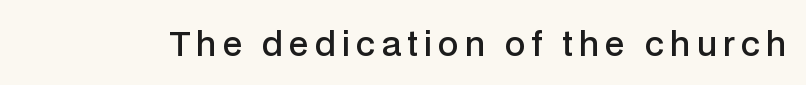
Q: Is the text bold? A: Semi-bold.
Q: Is the text italic (slanted)? A: No, it is upright.
Q: Is the typeface a serif or a sans-serif typeface? A: Sans-serif.
Q: Is the text underlined? A: No.
Q: Width (condensed, normal, or wide)? A: Normal.
Q: Stroke contrast? A: Low.
Q: x-height? A: Medium.
Q: Monospaced? A: No.
